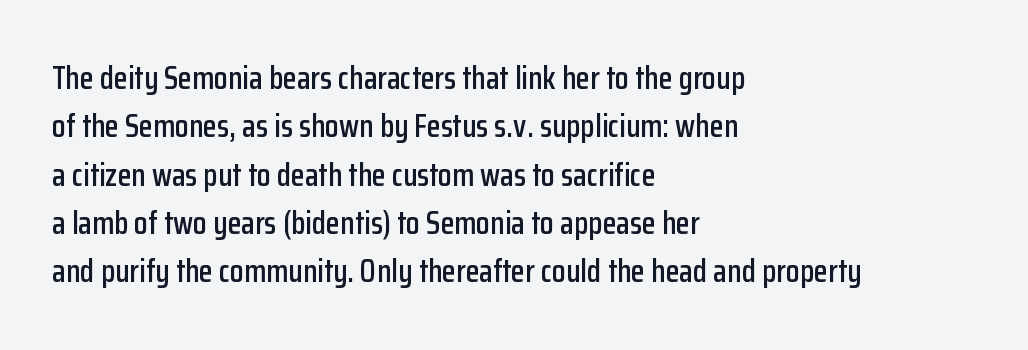
{"serif": "no", "italic": "no", "width": "condensed", "stroke_contrast": "low", "x_height": "medium", "monospaced": "no", "underline": "no", "align": "left", "line_spacing": "normal", "line_spacing_ratio": 1.51, "letter_spacing": "normal", "letter_spacing_em": 0.0, "glyph_px": 32}
